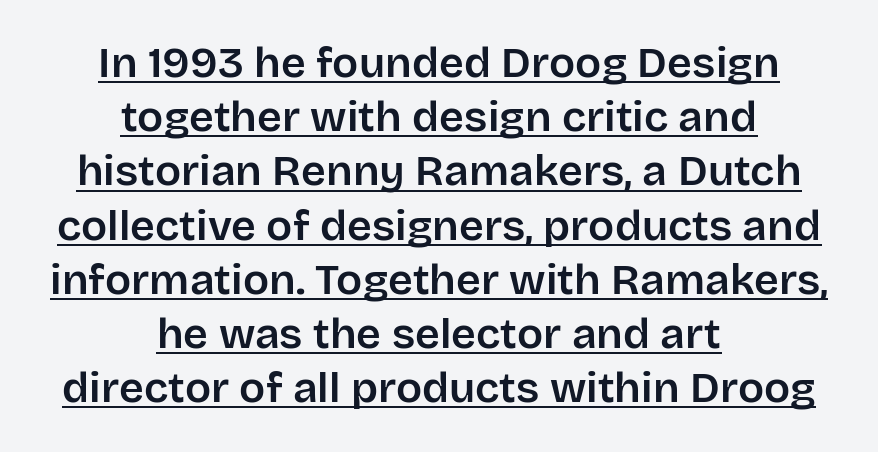
The image shows 43 px sans-serif type, upright; set centered, normal line spacing (1.26x), normal letter spacing, underlined; low stroke contrast and a large x-height.
